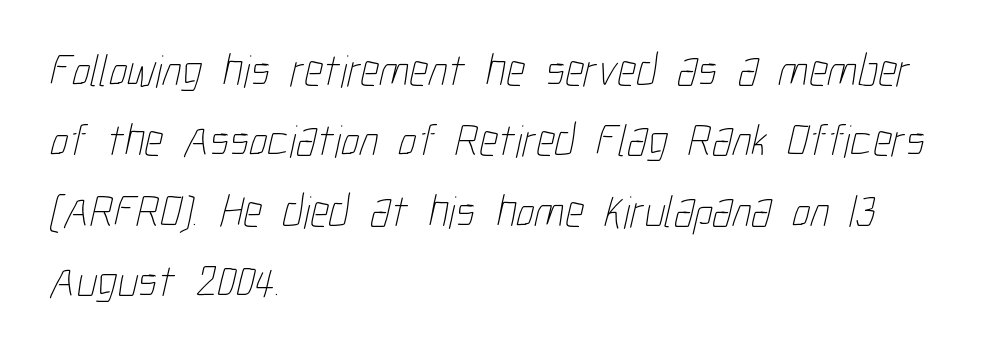
{"bold": "no", "weight": "thin", "width": "condensed", "stroke_contrast": "low", "x_height": "medium", "monospaced": "no", "underline": "no", "align": "left", "line_spacing": "normal", "line_spacing_ratio": 1.53, "letter_spacing": "normal", "letter_spacing_em": 0.0, "glyph_px": 46}
